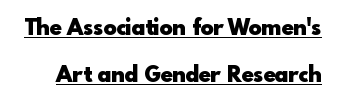
{"italic": "no", "bold": "yes", "underline": "yes", "line_spacing": "loose", "line_spacing_ratio": 2.13, "letter_spacing": "normal", "letter_spacing_em": 0.0, "glyph_px": 22}
